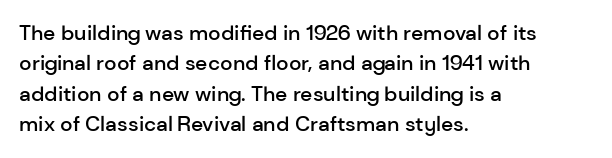
{"italic": "no", "bold": "semi", "underline": "no", "align": "left", "line_spacing": "normal", "line_spacing_ratio": 1.45, "letter_spacing": "normal", "letter_spacing_em": 0.0, "glyph_px": 21}
